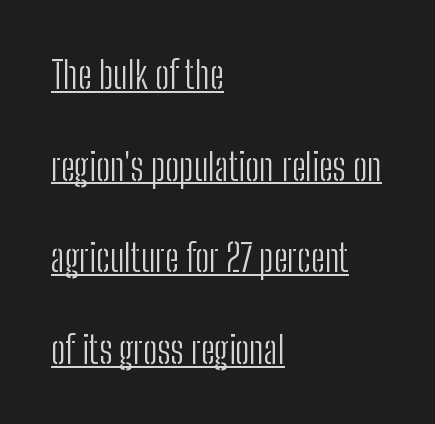
Q: Is the text bold? A: No.
Q: Is the text italic (slanted)? A: No, it is upright.
Q: Is the typeface a serif or a sans-serif typeface? A: Sans-serif.
Q: Is the text underlined? A: Yes.
Q: How is the paragraph aligned? A: Left-aligned.
Q: Is the spacing between letters normal or unusually wide? A: Normal.
Q: Is the spacing between lines tight, normal or loose? A: Loose.
Q: Width (condensed, normal, or wide)? A: Condensed.
Q: Stroke contrast? A: Low.
Q: x-height? A: Medium.
Q: Monospaced? A: No.
